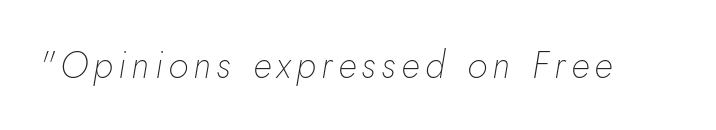
{"italic": "yes", "lean": "right", "slant_degrees": 10, "bold": "no", "weight": "thin", "width": "normal", "stroke_contrast": "low", "x_height": "small", "monospaced": "no", "underline": "no", "glyph_px": 37}
